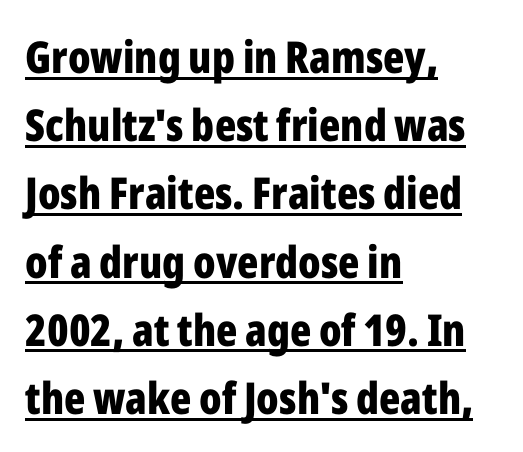
Q: Is the text bold? A: Yes.
Q: Is the text italic (slanted)? A: No, it is upright.
Q: Is the typeface a serif or a sans-serif typeface? A: Sans-serif.
Q: Is the text underlined? A: Yes.
Q: How is the paragraph aligned? A: Left-aligned.
Q: Is the spacing between letters normal or unusually wide? A: Normal.
Q: Is the spacing between lines tight, normal or loose? A: Normal.
Q: Width (condensed, normal, or wide)? A: Condensed.
Q: Stroke contrast? A: Low.
Q: x-height? A: Medium.
Q: Monospaced? A: No.
